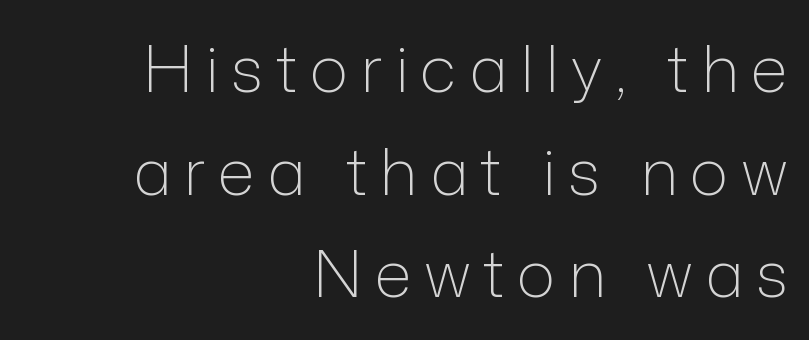
{"serif": "no", "italic": "no", "bold": "no", "weight": "light", "width": "normal", "stroke_contrast": "low", "x_height": "medium", "monospaced": "no", "underline": "no", "align": "right", "line_spacing": "normal", "line_spacing_ratio": 1.58, "glyph_px": 65}
